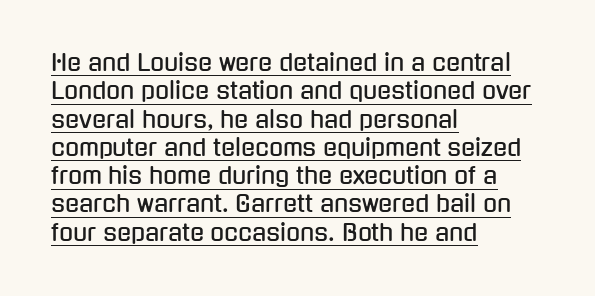
Vertical strokes here are truly vertical. A continuous stroke trails under the words, as in a hyperlink. All the whitespace from short lines collects on the right. Standard letterfit; no display-style spreading of the glyphs.
